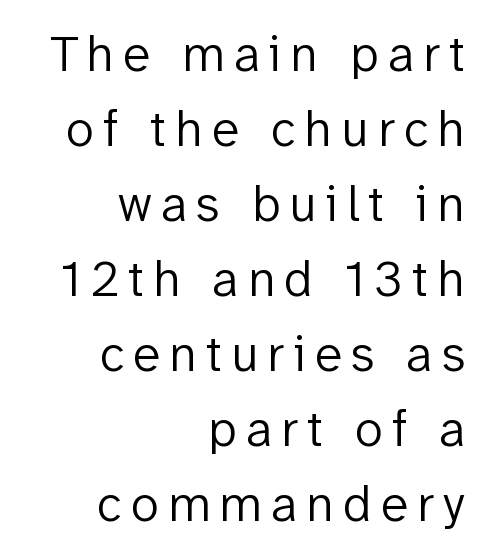
Vertical spacing — default. Posture: straight, roman, zero tilt. Caption: face not bold, strokes unweighted. You could not count columns in this text — the font is proportionally spaced. Is the block centered? No — it sits flush against the right margin. The rendering shows plain stroke endings on the letterforms — a sans-serif design.
